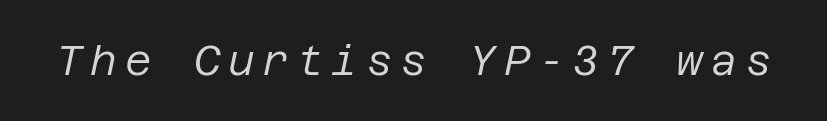
The passage shown is not bold in any degree. Observe the lean: these are italic letterforms. Anything drawn beneath the words? Only blank space.
